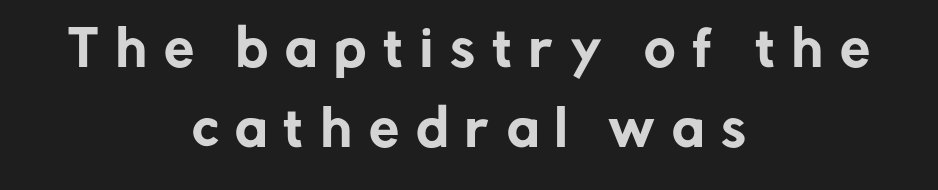
Q: Is the text italic (slanted)? A: No, it is upright.
Q: Is the typeface a serif or a sans-serif typeface? A: Sans-serif.
Q: Is the text underlined? A: No.
Q: How is the paragraph aligned? A: Centered.
Q: Is the spacing between letters normal or unusually wide? A: Unusually wide.
Q: Is the spacing between lines tight, normal or loose? A: Normal.
Q: Width (condensed, normal, or wide)? A: Normal.
Q: Stroke contrast? A: Low.
Q: x-height? A: Medium.
Q: Monospaced? A: No.
